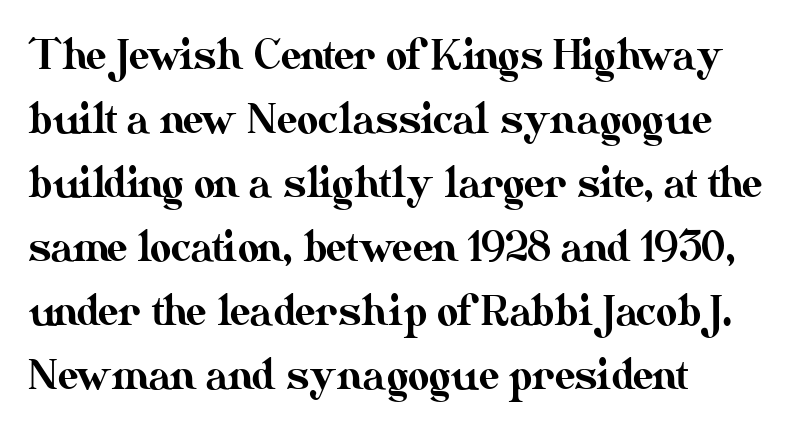
Q: Is the text italic (slanted)? A: No, it is upright.
Q: Is the text underlined? A: No.
Q: How is the paragraph aligned? A: Left-aligned.
Q: Is the spacing between letters normal or unusually wide? A: Normal.
Q: Is the spacing between lines tight, normal or loose? A: Normal.
Q: Width (condensed, normal, or wide)? A: Normal.
Q: Stroke contrast? A: Medium.
Q: x-height? A: Small.
Q: Monospaced? A: No.
